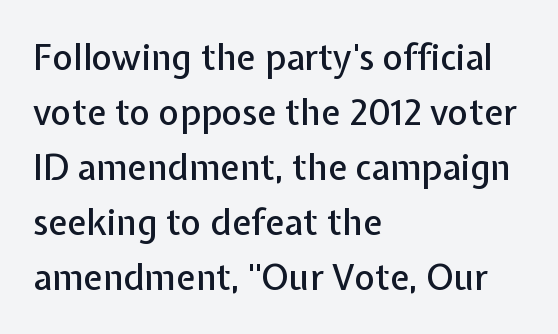
The image shows 35 px sans-serif type, upright; set left-aligned, normal line spacing (1.57x), normal letter spacing, not underlined; low stroke contrast and a medium x-height.
